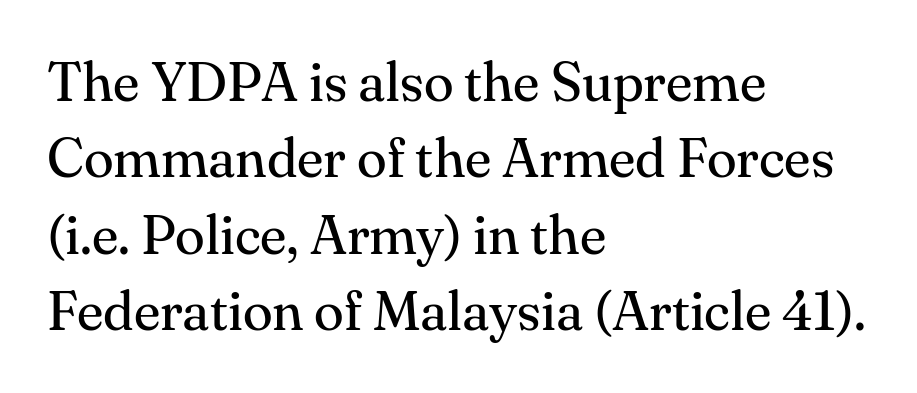
The image shows 55 px regular-weight serif type, upright; set left-aligned, normal line spacing (1.39x), normal letter spacing, not underlined; medium stroke contrast and a small x-height.
